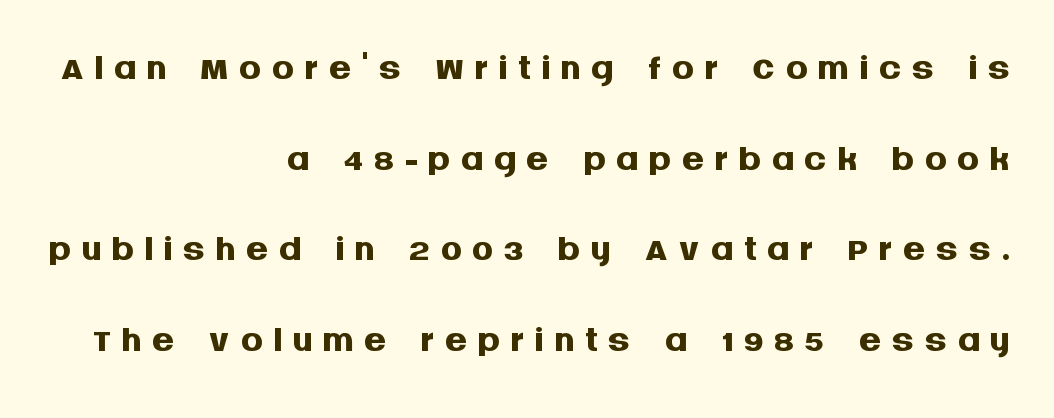
Q: Is the text bold? A: Yes.
Q: Is the text italic (slanted)? A: No, it is upright.
Q: Is the typeface a serif or a sans-serif typeface? A: Sans-serif.
Q: Is the text underlined? A: No.
Q: How is the paragraph aligned? A: Right-aligned.
Q: Is the spacing between lines tight, normal or loose? A: Normal.
Q: Width (condensed, normal, or wide)? A: Normal.
Q: Stroke contrast? A: Medium.
Q: x-height? A: Large.
Q: Monospaced? A: No.
